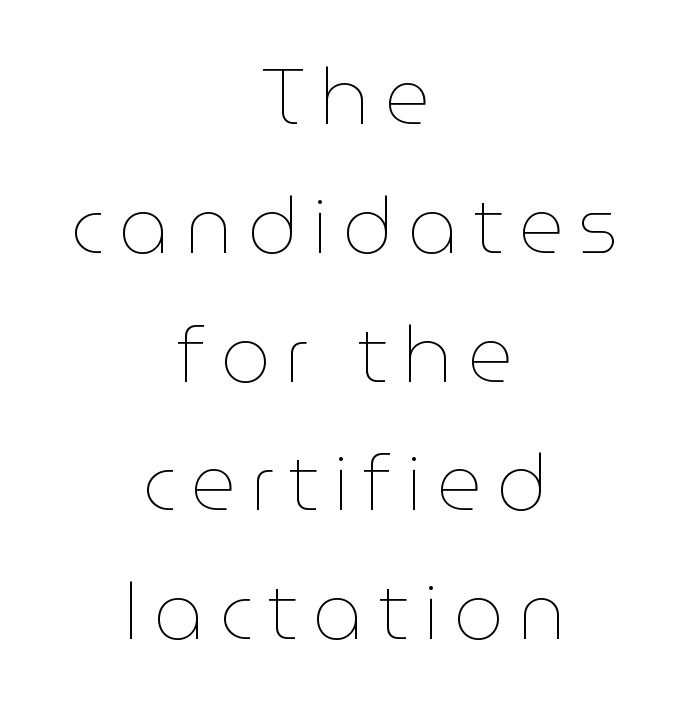
Does the lettering tilt? It doesn't — this is upright. The compositor balanced each line on the midline. These lines are rendered in a variable-pitch font. Unmarked baselines from the first word to the last. Vertical spacing — default.
